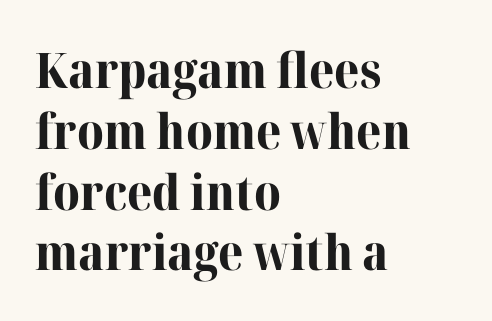
Q: Is the text bold? A: Yes.
Q: Is the text italic (slanted)? A: No, it is upright.
Q: Is the typeface a serif or a sans-serif typeface? A: Serif.
Q: Is the text underlined? A: No.
Q: How is the paragraph aligned? A: Left-aligned.
Q: Is the spacing between letters normal or unusually wide? A: Normal.
Q: Width (condensed, normal, or wide)? A: Normal.
Q: Stroke contrast? A: High.
Q: x-height? A: Medium.
Q: Monospaced? A: No.
